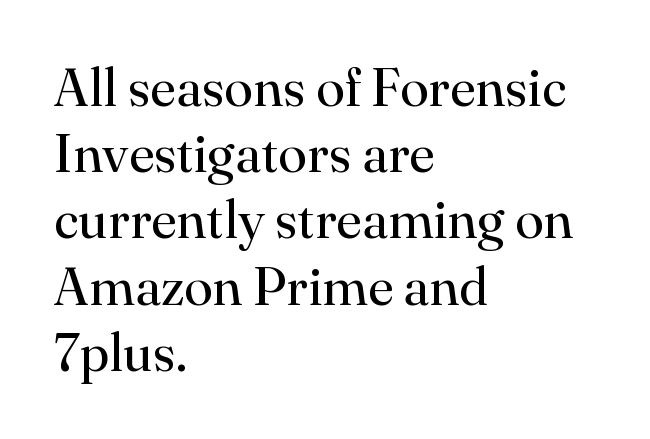
The image shows 53 px regular-weight serif type, upright; set left-aligned, normal line spacing (1.25x), normal letter spacing, not underlined; high stroke contrast and a small x-height.
